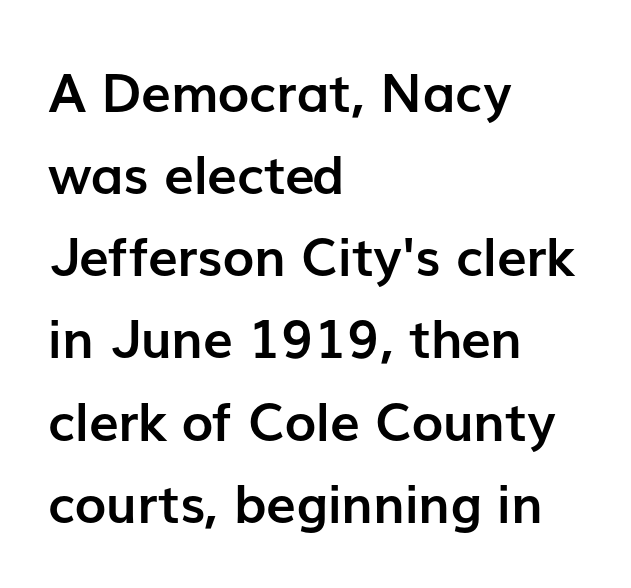
The image shows 53 px semibold sans-serif type, upright; set left-aligned, normal line spacing (1.55x), normal letter spacing, not underlined; low stroke contrast and a medium x-height.
